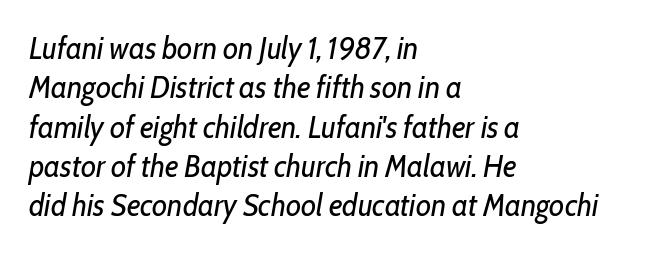
A student would call this left alignment; a typographer would say flush left, rag right. Vertical stems look standard width or narrower in stroke. The horizontal fit of the characters is conventional and even. The lines sit at an ordinary, default distance from one another. This sample uses an oblique cut, with every glyph tilted off the vertical.
